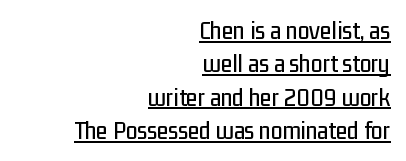
The image shows 26 px text type, upright; set right-aligned, normal line spacing (1.28x), normal letter spacing, underlined.
